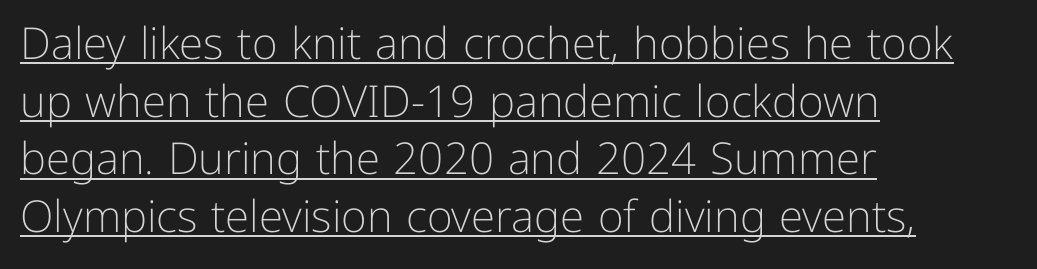
Q: Is the text bold? A: No.
Q: Is the text italic (slanted)? A: No, it is upright.
Q: Is the typeface a serif or a sans-serif typeface? A: Sans-serif.
Q: Is the text underlined? A: Yes.
Q: How is the paragraph aligned? A: Left-aligned.
Q: Is the spacing between letters normal or unusually wide? A: Normal.
Q: Is the spacing between lines tight, normal or loose? A: Normal.
Q: Width (condensed, normal, or wide)? A: Normal.
Q: Stroke contrast? A: Low.
Q: x-height? A: Medium.
Q: Monospaced? A: No.
